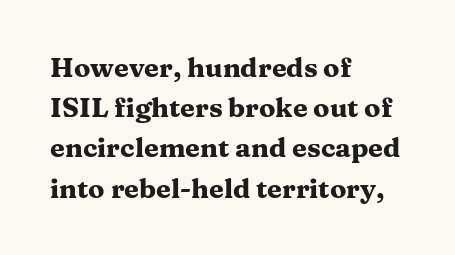
{"italic": "no", "bold": "yes", "underline": "no", "align": "left", "line_spacing": "normal", "line_spacing_ratio": 1.49, "letter_spacing": "normal", "letter_spacing_em": 0.0, "glyph_px": 27}
